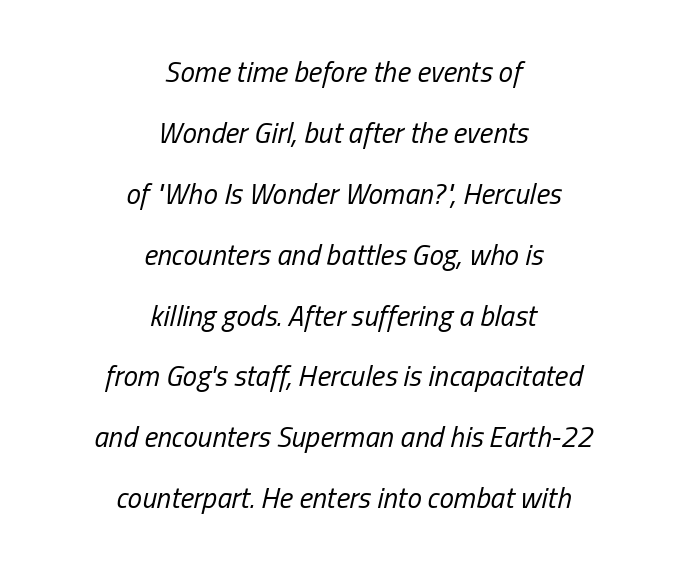
The image shows 29 px regular-weight, condensed type, italic (leaning right); set centered, loose line spacing (2.1x), normal letter spacing, not underlined; low stroke contrast and a medium x-height.
